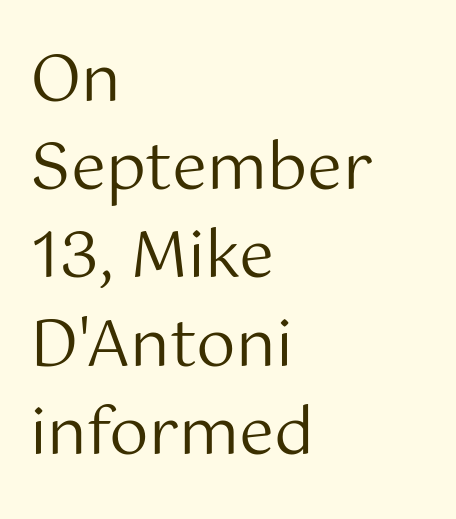
The space between consecutive lines is moderate. These lines were composed using upright roman letters. Stroke terminals: plain, sans-serif. Left-aligned paragraph, ragged on the right.
